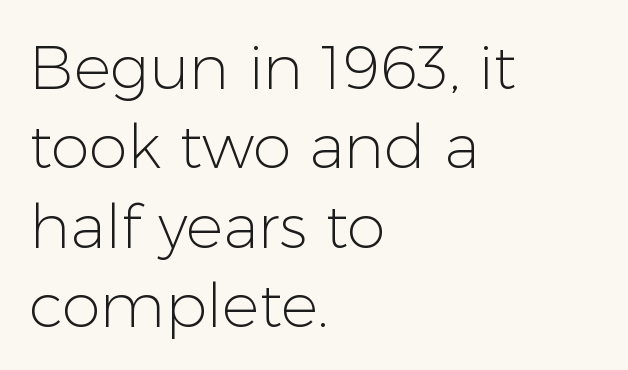
Q: Is the text bold? A: No.
Q: Is the text italic (slanted)? A: No, it is upright.
Q: Is the typeface a serif or a sans-serif typeface? A: Sans-serif.
Q: Is the text underlined? A: No.
Q: How is the paragraph aligned? A: Left-aligned.
Q: Is the spacing between letters normal or unusually wide? A: Normal.
Q: Is the spacing between lines tight, normal or loose? A: Normal.
Q: Width (condensed, normal, or wide)? A: Normal.
Q: Stroke contrast? A: Low.
Q: x-height? A: Medium.
Q: Monospaced? A: No.
